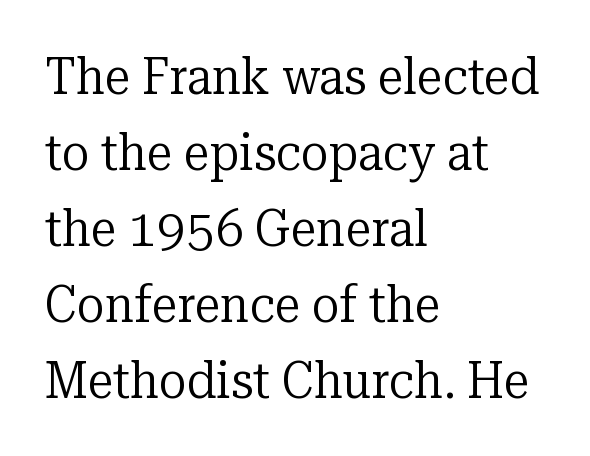
The letters look calm and open, with moderate or lighter stems. Has an underline been added? It has not. Nothing unusual about the tracking: characters are spaced as the font intends. Varying glyph widths throughout — classic text-font behaviour. This sample uses a serif face. Vertical strokes here are truly vertical.
